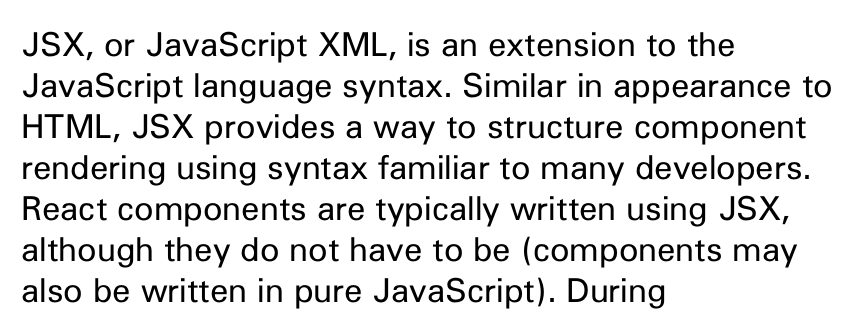
Q: Is the text bold? A: No.
Q: Is the text italic (slanted)? A: No, it is upright.
Q: Is the typeface a serif or a sans-serif typeface? A: Sans-serif.
Q: Is the text underlined? A: No.
Q: How is the paragraph aligned? A: Left-aligned.
Q: Is the spacing between letters normal or unusually wide? A: Normal.
Q: Width (condensed, normal, or wide)? A: Normal.
Q: Stroke contrast? A: Low.
Q: x-height? A: Medium.
Q: Monospaced? A: No.
